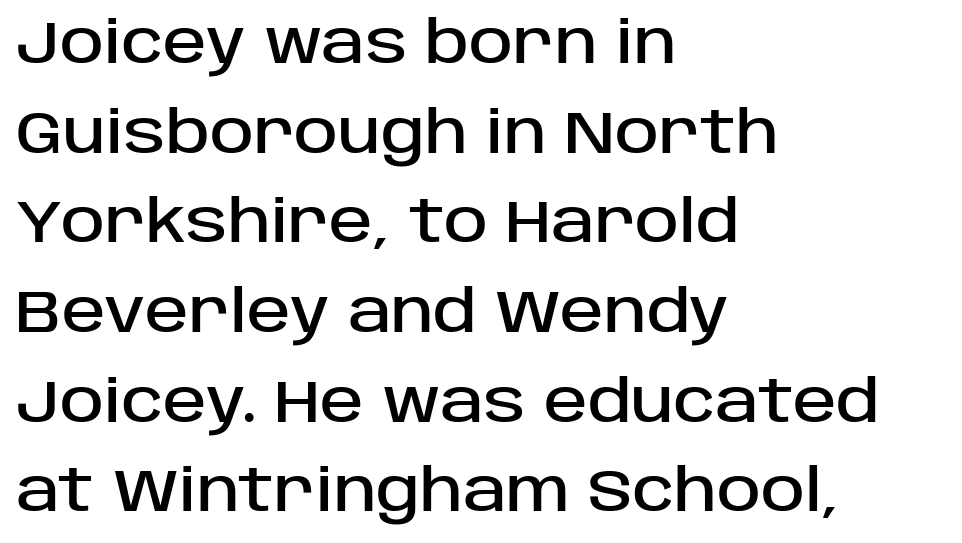
{"serif": "no", "italic": "no", "width": "normal", "stroke_contrast": "low", "x_height": "large", "monospaced": "no", "underline": "no", "align": "left", "line_spacing": "normal", "line_spacing_ratio": 1.52, "letter_spacing": "normal", "letter_spacing_em": 0.0, "glyph_px": 59}
